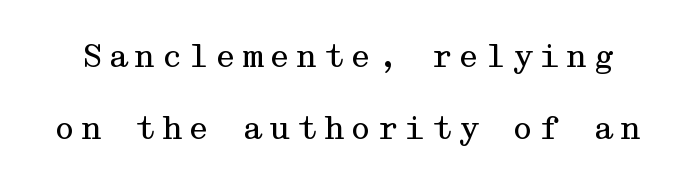
Just letters on the line, the space beneath them empty. Look at the bottom of the vertical strokes: they flare into serifs here. The rendering uses a large line-height, opening up the rows. Stems and bowls with no extra thickness — not bold. The specimen reads as upright at a glance.
